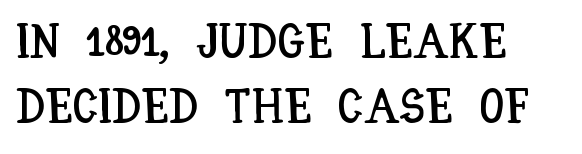
{"italic": "no", "width": "condensed", "stroke_contrast": "low", "x_height": "large", "monospaced": "no", "underline": "no", "align": "left", "line_spacing": "normal", "line_spacing_ratio": 1.33, "letter_spacing": "normal", "letter_spacing_em": 0.0, "glyph_px": 49}
